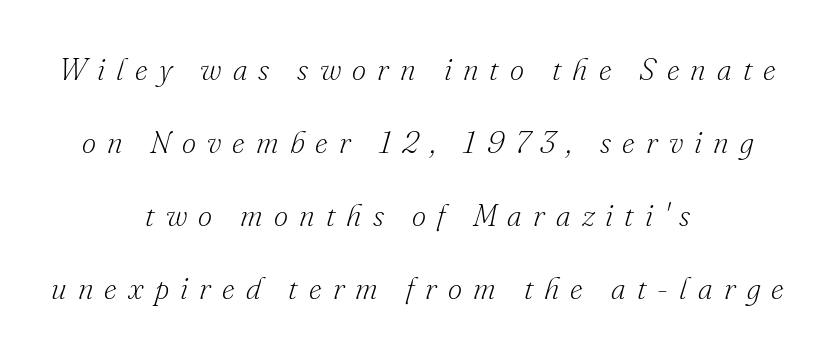
Q: Is the text bold? A: No.
Q: Is the text italic (slanted)? A: Yes, it leans right by about 16 degrees.
Q: Is the typeface a serif or a sans-serif typeface? A: Serif.
Q: Is the text underlined? A: No.
Q: How is the paragraph aligned? A: Centered.
Q: Is the spacing between letters normal or unusually wide? A: Unusually wide.
Q: Is the spacing between lines tight, normal or loose? A: Loose.
Q: Width (condensed, normal, or wide)? A: Normal.
Q: Stroke contrast? A: Low.
Q: x-height? A: Small.
Q: Monospaced? A: No.
